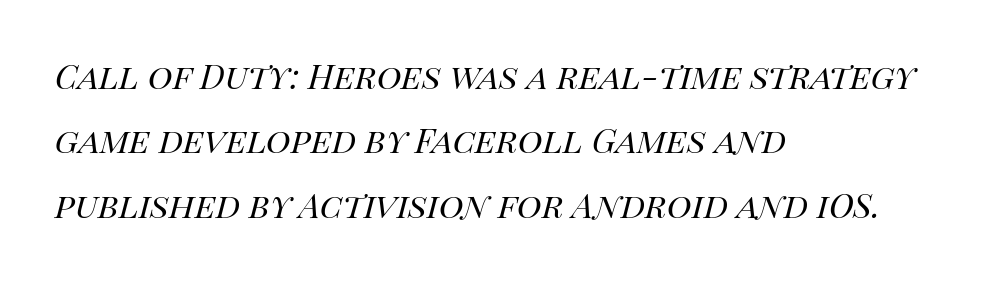
The letters advance in unequal steps, a hallmark of proportional type. Tall strokes in this sample are angled rather than plumb. Nothing heavy about these letters — not bold at all. The space directly below the letters is spotless. Notice how descenders clear the ascenders below comfortably — that's standard leading.
